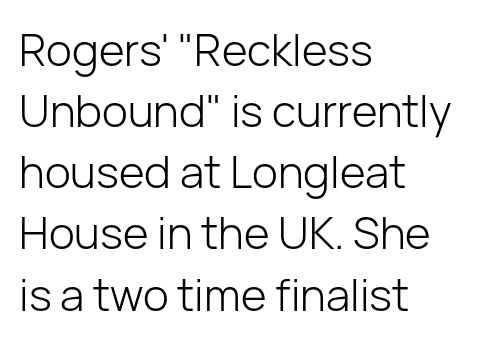
Character widths vary here, with narrow letters taking less room than wide ones. Is the letter spacing exaggerated? No — it looks like the ordinary default. The glyphs are unaccompanied by any horizontal stroke below them. Posture: upright roman.
